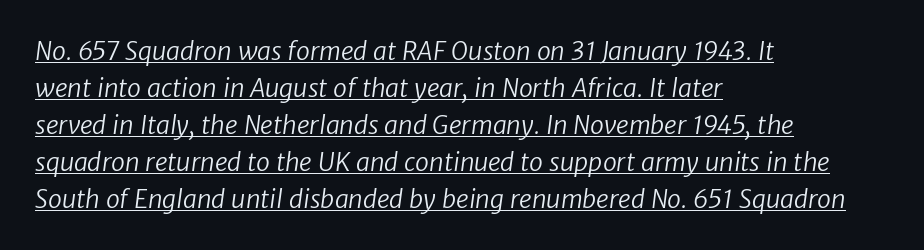
The rendering keeps characters at their native spacing. The passage shown is underscored from start to finish. The lines in this sample share a left origin and differ only in where they stop. Reading down the column, the eye jumps a familiar distance to each next line. The passage shown is not bold in any degree.
